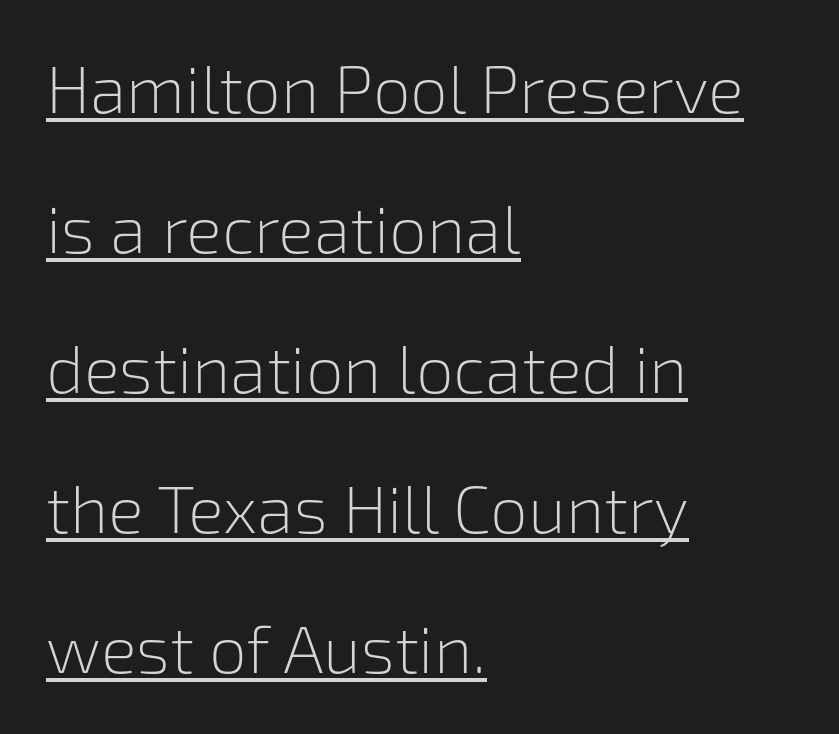
The image shows 67 px light sans-serif type, upright; set left-aligned, loose line spacing (2.09x), normal letter spacing, underlined; low stroke contrast and a medium x-height.
